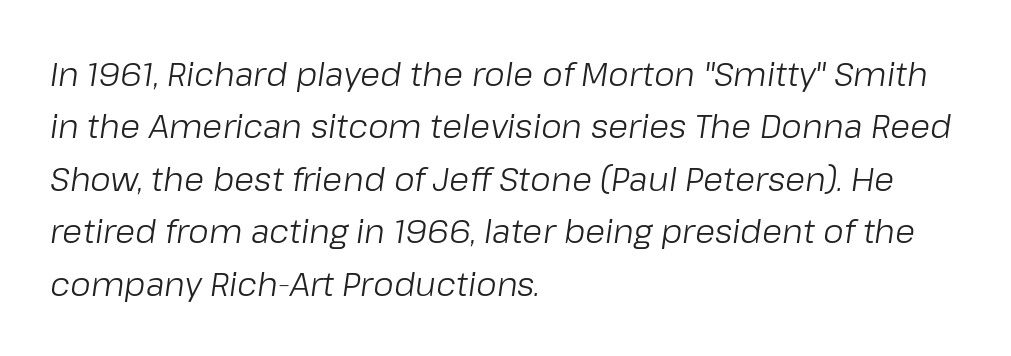
The image shows 33 px light type, italic (leaning right); set left-aligned, normal line spacing (1.59x), normal letter spacing, not underlined; low stroke contrast and a medium x-height.
